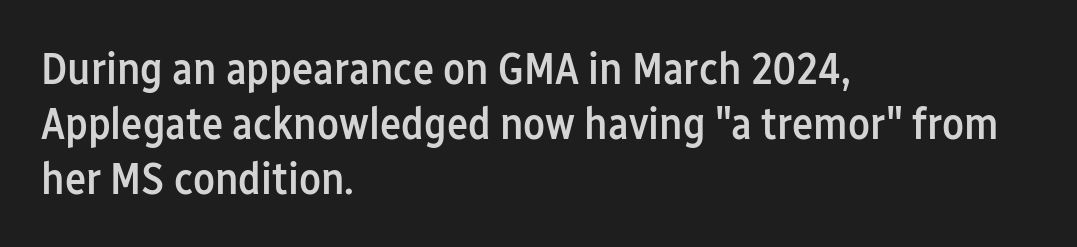
Q: Is the text bold? A: Semi-bold.
Q: Is the text italic (slanted)? A: No, it is upright.
Q: Is the typeface a serif or a sans-serif typeface? A: Sans-serif.
Q: Is the text underlined? A: No.
Q: How is the paragraph aligned? A: Left-aligned.
Q: Is the spacing between letters normal or unusually wide? A: Normal.
Q: Width (condensed, normal, or wide)? A: Condensed.
Q: Stroke contrast? A: Low.
Q: x-height? A: Medium.
Q: Monospaced? A: No.
